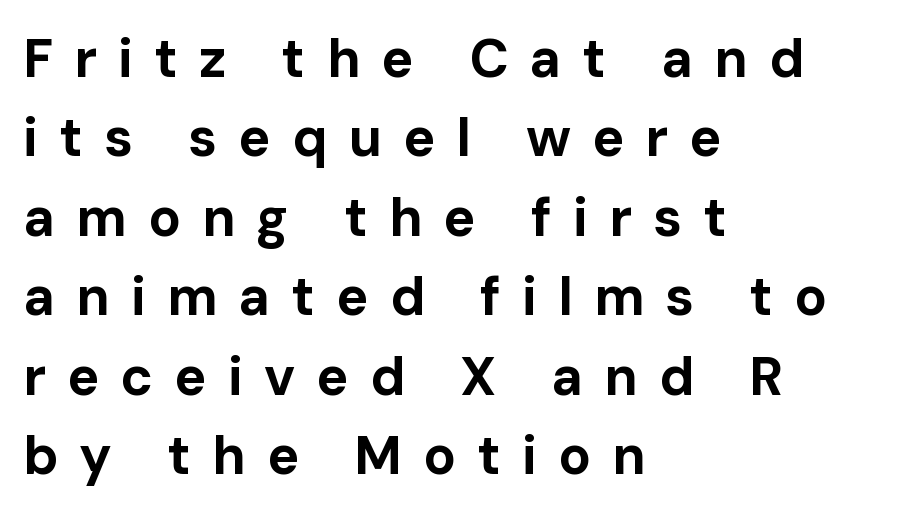
A typesetter would call this leading conventional body-copy spacing. Spacing between characters has been opened up far beyond the box default. The glyphs are unaccompanied by any horizontal stroke below them. The rendering anchors every line to the left-hand side. These lines are rendered in a variable-pitch font.
